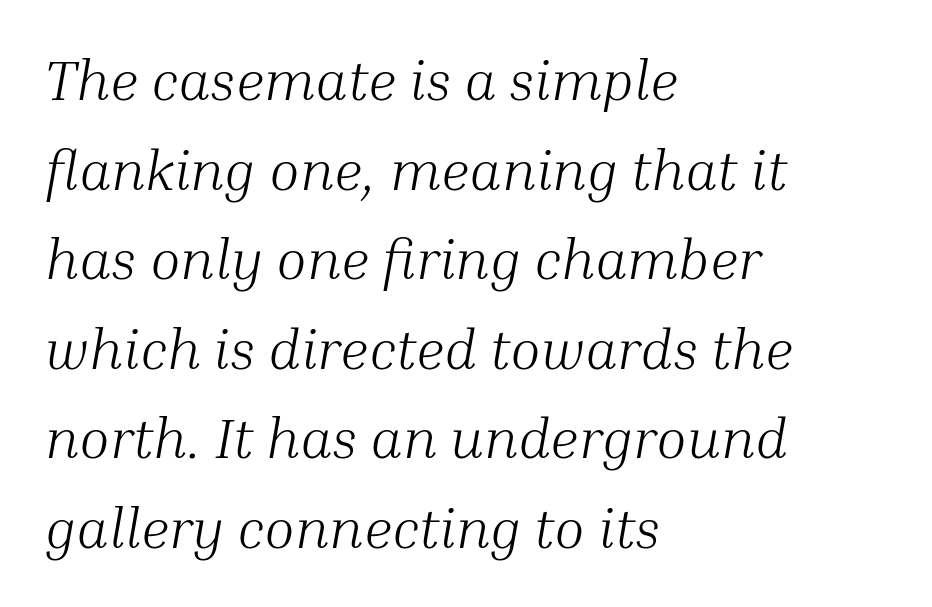
{"serif": "yes", "italic": "yes", "lean": "right", "slant_degrees": 10, "bold": "no", "weight": "light", "width": "normal", "stroke_contrast": "medium", "x_height": "medium", "monospaced": "no", "underline": "no", "align": "left", "line_spacing": "normal", "line_spacing_ratio": 1.6, "letter_spacing": "normal", "letter_spacing_em": 0.0, "glyph_px": 56}
